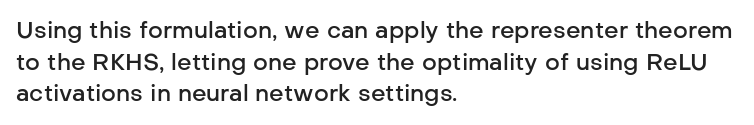
Q: Is the text bold? A: Semi-bold.
Q: Is the text italic (slanted)? A: No, it is upright.
Q: Is the text underlined? A: No.
Q: How is the paragraph aligned? A: Left-aligned.
Q: Is the spacing between letters normal or unusually wide? A: Normal.
Q: Is the spacing between lines tight, normal or loose? A: Normal.
